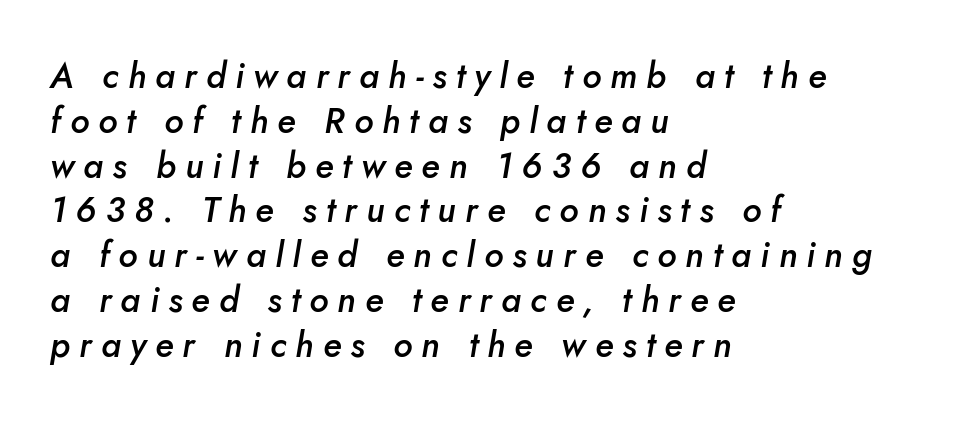
{"italic": "yes", "lean": "right", "slant_degrees": 10, "bold": "semi", "weight": "semibold", "width": "normal", "stroke_contrast": "low", "x_height": "small", "monospaced": "no", "underline": "no", "align": "left", "line_spacing": "normal", "line_spacing_ratio": 1.28, "letter_spacing": "wide", "letter_spacing_em": 0.26, "glyph_px": 35}
